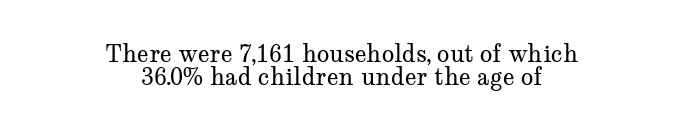
Q: Is the text bold? A: No.
Q: Is the text italic (slanted)? A: No, it is upright.
Q: Is the text underlined? A: No.
Q: How is the paragraph aligned? A: Centered.
Q: Is the spacing between letters normal or unusually wide? A: Normal.
Q: Is the spacing between lines tight, normal or loose? A: Tight.
